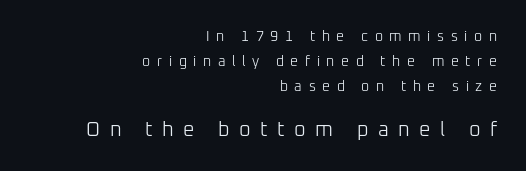
{"italic": "no", "bold": "no", "underline": "no", "align": "right", "line_spacing_ratio": 1.79, "letter_spacing": "wide", "letter_spacing_em": 0.47, "larger_block": "second", "size_ratio": 1.43, "glyph_px": 20}
